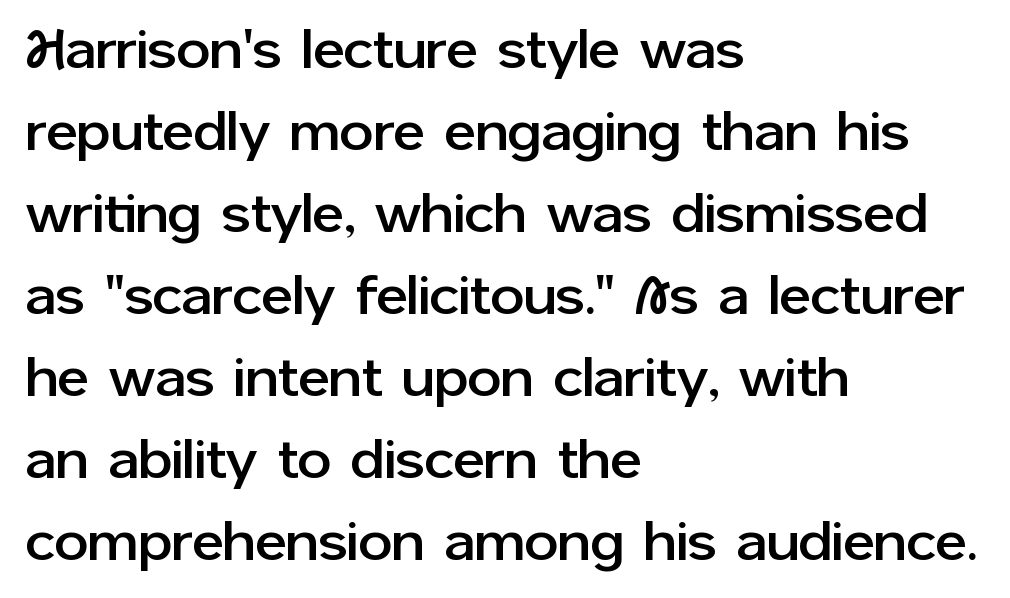
The image shows 54 px sans-serif type, upright; set left-aligned, normal line spacing (1.52x), normal letter spacing, not underlined; low stroke contrast and a medium x-height.
